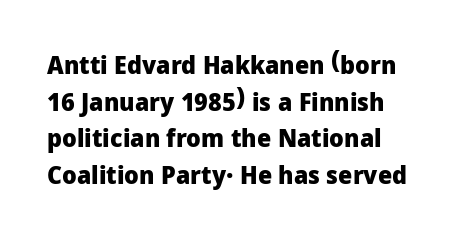
Q: Is the text bold? A: Yes.
Q: Is the text italic (slanted)? A: No, it is upright.
Q: Is the text underlined? A: No.
Q: How is the paragraph aligned? A: Left-aligned.
Q: Is the spacing between letters normal or unusually wide? A: Normal.
Q: Is the spacing between lines tight, normal or loose? A: Normal.
